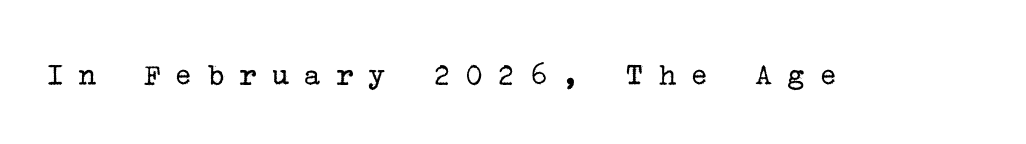
Q: Is the text bold? A: No.
Q: Is the text italic (slanted)? A: No, it is upright.
Q: Is the typeface a serif or a sans-serif typeface? A: Serif.
Q: Is the text underlined? A: No.
Q: Is the spacing between letters normal or unusually wide? A: Unusually wide.
Q: Width (condensed, normal, or wide)? A: Normal.
Q: Stroke contrast? A: Low.
Q: x-height? A: Medium.
